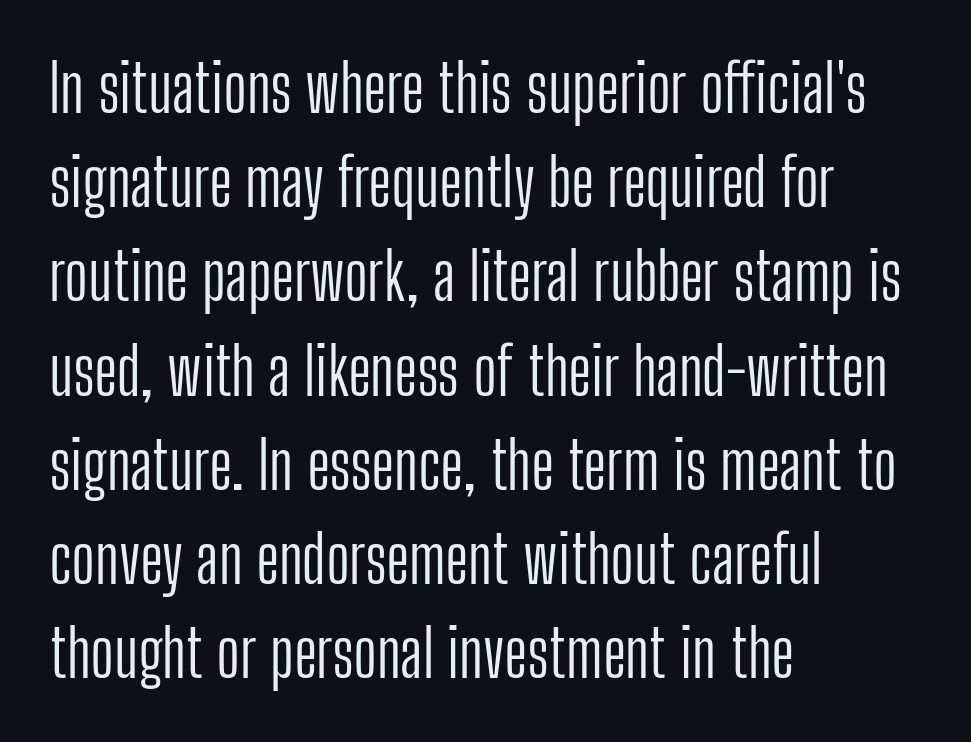
The image shows 65 px light, condensed sans-serif type, upright; set left-aligned, normal line spacing (1.45x), normal letter spacing, not underlined; low stroke contrast and a medium x-height.
